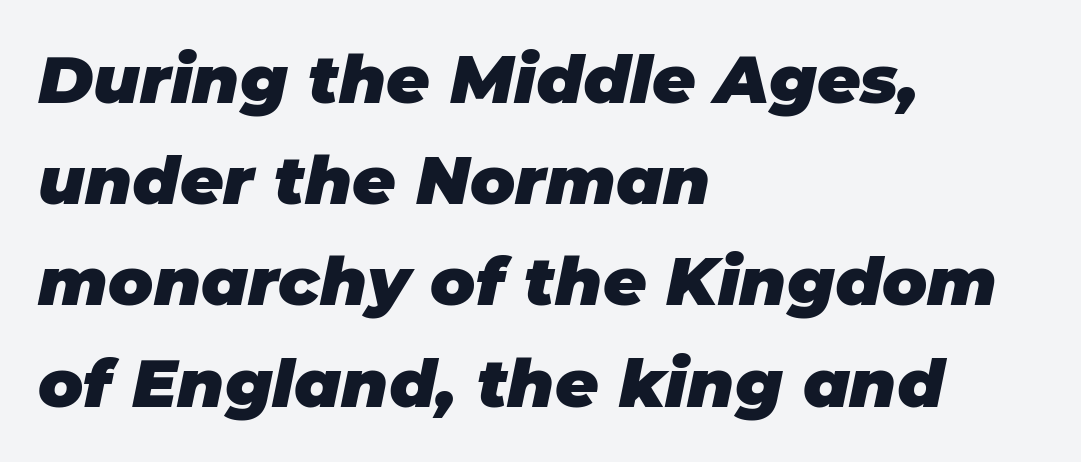
The image shows 67 px heavy type, italic (leaning right); set left-aligned, normal line spacing (1.51x), normal letter spacing, not underlined; low stroke contrast and a large x-height.
